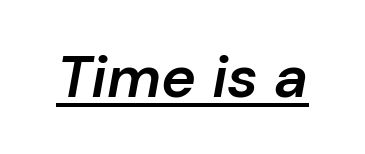
The image shows 59 px semibold type, italic (leaning right); set normal letter spacing, underlined; low stroke contrast and a medium x-height.
